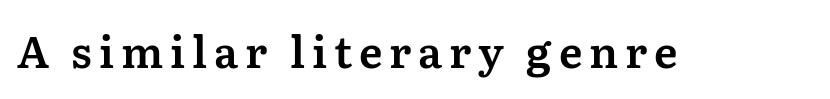
Q: Is the text italic (slanted)? A: No, it is upright.
Q: Is the typeface a serif or a sans-serif typeface? A: Serif.
Q: Is the text underlined? A: No.
Q: Width (condensed, normal, or wide)? A: Normal.
Q: Stroke contrast? A: Medium.
Q: x-height? A: Medium.
Q: Monospaced? A: No.
